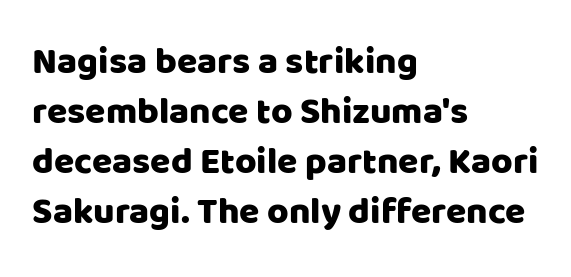
Q: Is the text italic (slanted)? A: No, it is upright.
Q: Is the typeface a serif or a sans-serif typeface? A: Sans-serif.
Q: Is the text underlined? A: No.
Q: How is the paragraph aligned? A: Left-aligned.
Q: Is the spacing between letters normal or unusually wide? A: Normal.
Q: Is the spacing between lines tight, normal or loose? A: Normal.
Q: Width (condensed, normal, or wide)? A: Normal.
Q: Stroke contrast? A: Low.
Q: x-height? A: Large.
Q: Monospaced? A: No.
